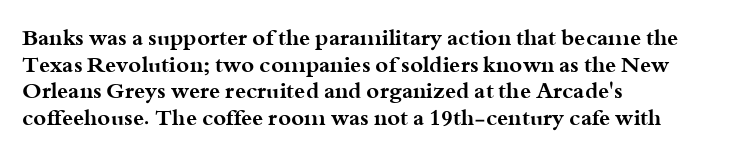
Q: Is the text bold? A: Yes.
Q: Is the text italic (slanted)? A: No, it is upright.
Q: Is the text underlined? A: No.
Q: How is the paragraph aligned? A: Left-aligned.
Q: Is the spacing between letters normal or unusually wide? A: Normal.
